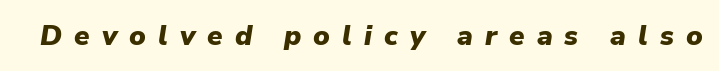
Q: Is the text bold? A: Yes.
Q: Is the text italic (slanted)? A: Yes, it leans right by about 9 degrees.
Q: Is the text underlined? A: No.
Q: Is the spacing between letters normal or unusually wide? A: Unusually wide.
Q: Width (condensed, normal, or wide)? A: Normal.
Q: Stroke contrast? A: Low.
Q: x-height? A: Medium.
Q: Monospaced? A: No.
